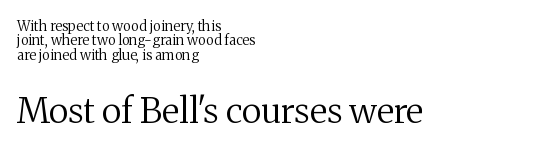
Q: Is the text bold? A: No.
Q: Is the text italic (slanted)? A: No, it is upright.
Q: Is the typeface a serif or a sans-serif typeface? A: Serif.
Q: Is the text underlined? A: No.
Q: How is the paragraph aligned? A: Left-aligned.
Q: Is the spacing between letters normal or unusually wide? A: Normal.
Q: Is the spacing between lines tight, normal or loose? A: Tight.
Q: Which block of text is set in a larger size, the first (top) or the second (bottom)? A: The second (bottom) one.
Q: Width (condensed, normal, or wide)? A: Normal.
Q: Stroke contrast? A: Medium.
Q: x-height? A: Medium.
Q: Monospaced? A: No.
